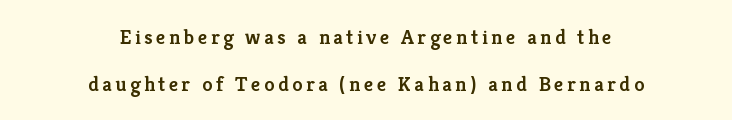
The image shows 21 px text type, upright; set centered, loose line spacing (2.22x), not underlined.
